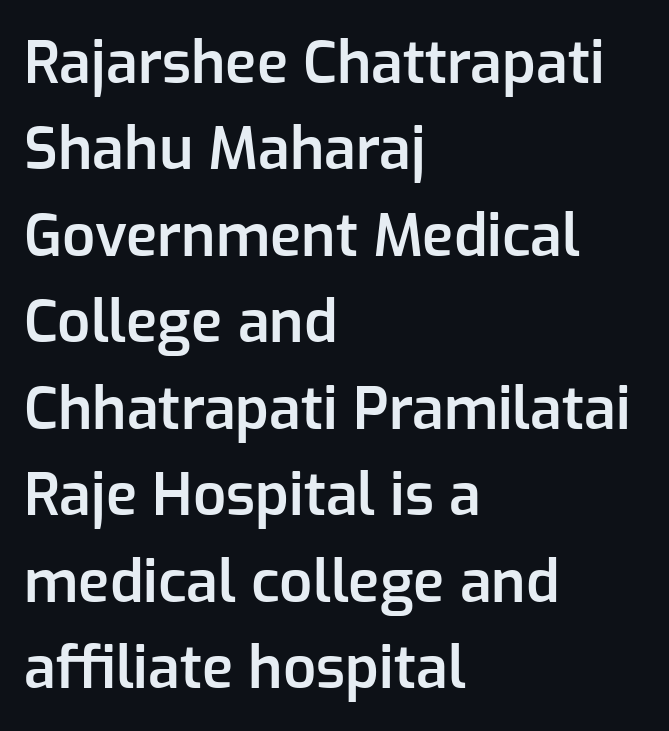
{"serif": "no", "italic": "no", "bold": "semi", "weight": "semibold", "width": "normal", "stroke_contrast": "low", "x_height": "medium", "monospaced": "no", "underline": "no", "align": "left", "line_spacing": "normal", "line_spacing_ratio": 1.49, "letter_spacing": "normal", "letter_spacing_em": 0.0, "glyph_px": 58}
